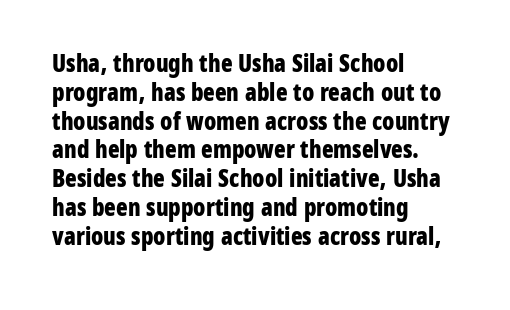
The image shows 24 px bold type, upright; set left-aligned, line spacing 1.2x, normal letter spacing, not underlined.
